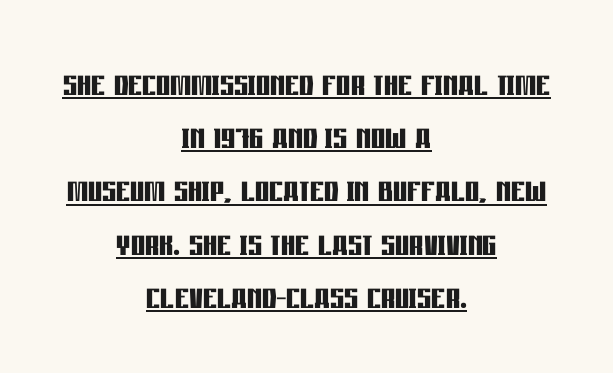
The image shows 44 px semibold, condensed sans-serif type, upright; set centered, line spacing 1.21x, normal letter spacing, underlined; low stroke contrast and a large x-height.
